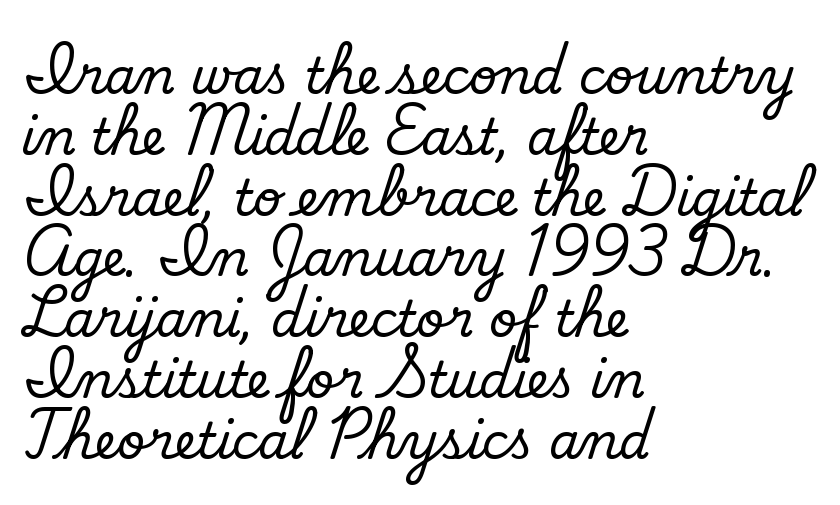
Q: Is the text bold? A: No.
Q: Is the typeface a serif or a sans-serif typeface? A: Sans-serif.
Q: Is the text underlined? A: No.
Q: How is the paragraph aligned? A: Left-aligned.
Q: Is the spacing between letters normal or unusually wide? A: Normal.
Q: Width (condensed, normal, or wide)? A: Normal.
Q: Stroke contrast? A: Low.
Q: x-height? A: Small.
Q: Monospaced? A: No.
